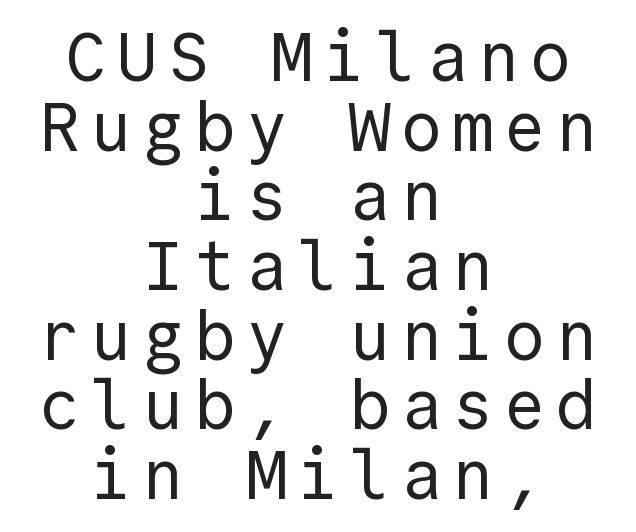
{"serif": "no", "italic": "no", "bold": "no", "weight": "regular", "width": "normal", "x_height": "medium", "monospaced": "yes", "underline": "no", "align": "center", "line_spacing": "tight", "line_spacing_ratio": 1.01, "glyph_px": 69}
